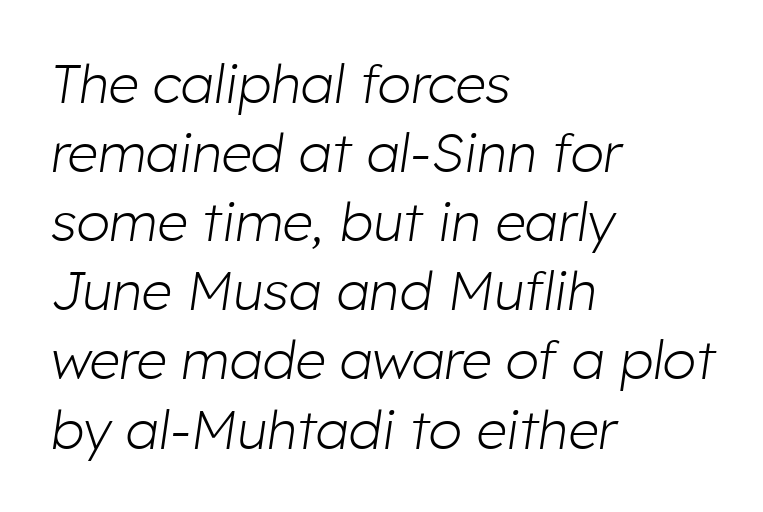
{"italic": "yes", "lean": "right", "slant_degrees": 8, "bold": "no", "weight": "light", "width": "normal", "stroke_contrast": "low", "x_height": "medium", "monospaced": "no", "underline": "no", "align": "left", "line_spacing": "normal", "line_spacing_ratio": 1.28, "letter_spacing": "normal", "letter_spacing_em": 0.0, "glyph_px": 54}
